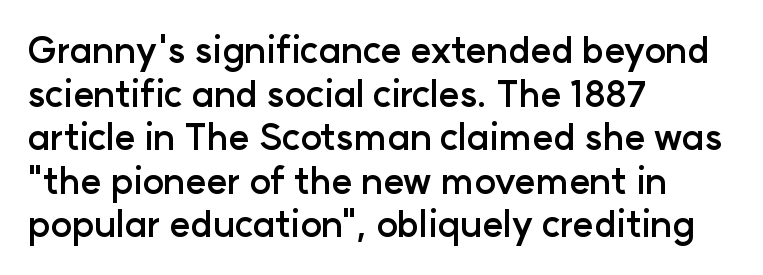
Q: Is the text bold? A: Yes.
Q: Is the text italic (slanted)? A: No, it is upright.
Q: Is the typeface a serif or a sans-serif typeface? A: Sans-serif.
Q: Is the text underlined? A: No.
Q: How is the paragraph aligned? A: Left-aligned.
Q: Is the spacing between letters normal or unusually wide? A: Normal.
Q: Width (condensed, normal, or wide)? A: Normal.
Q: Stroke contrast? A: Low.
Q: x-height? A: Medium.
Q: Monospaced? A: No.
